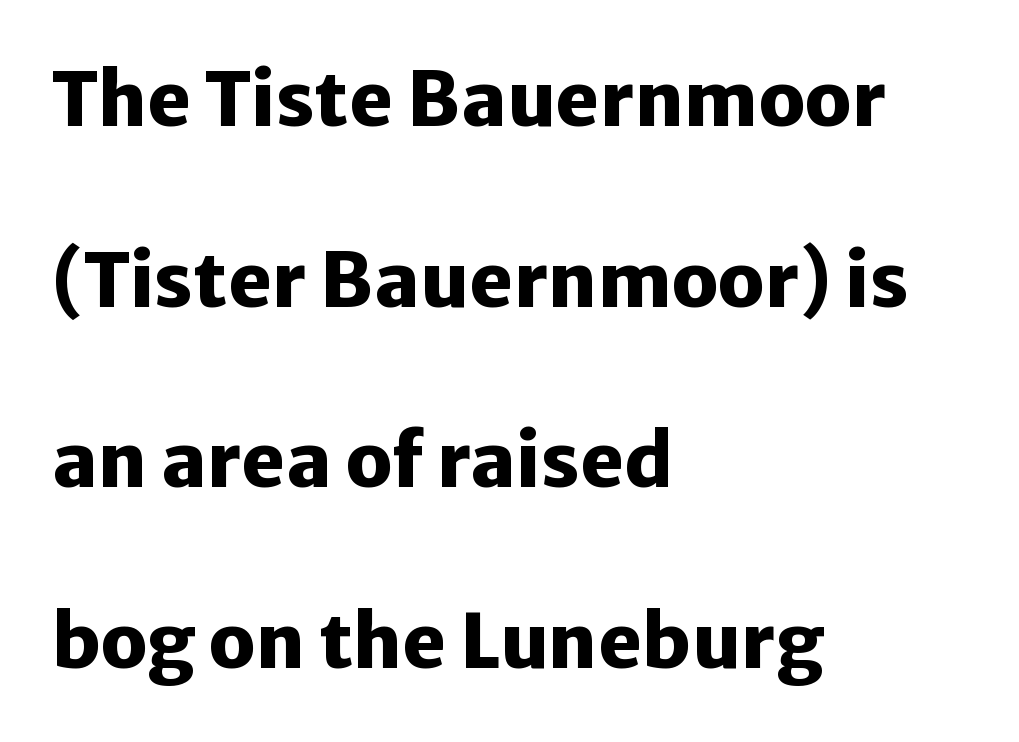
The image shows 75 px heavy sans-serif type, upright; set left-aligned, loose line spacing (2.41x), normal letter spacing, not underlined; low stroke contrast and a medium x-height.
